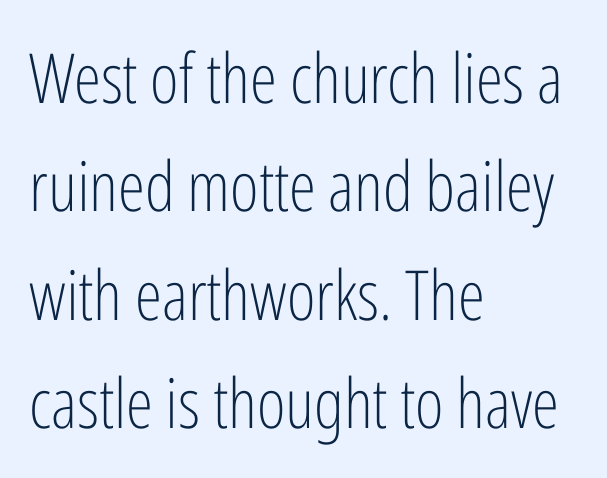
The image shows 69 px light, condensed sans-serif type, upright; set left-aligned, normal line spacing (1.57x), normal letter spacing, not underlined; low stroke contrast and a medium x-height.
